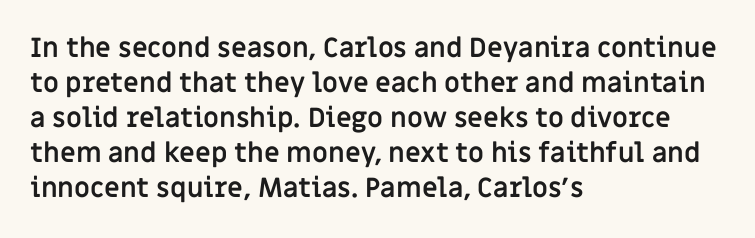
The image shows 27 px bold type, upright; set left-aligned, normal line spacing (1.3x), normal letter spacing, not underlined.
